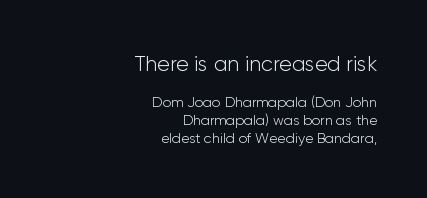
The image shows 21 px text type, upright; set right-aligned, normal line spacing (1.27x), normal letter spacing, not underlined; the first (top) block is 1.5x larger.
